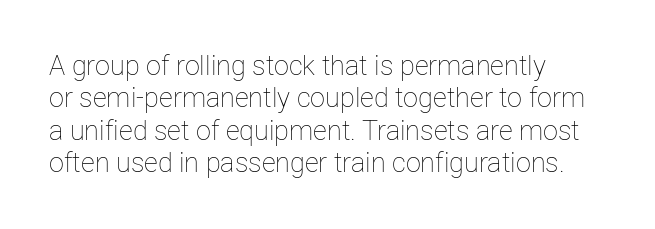
The image shows 27 px text type, upright; set left-aligned, line spacing 1.2x, normal letter spacing, not underlined.
